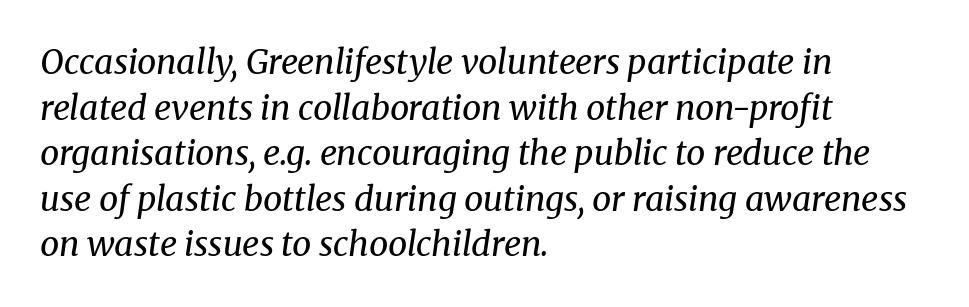
The rendering uses natural spacing where letterforms have individual widths. Italic: yes, the glyphs are oblique. Whoever set this chose a conventional vertical rhythm. Weight: not bold — regular or lighter. Where is the straight margin? On the left.
